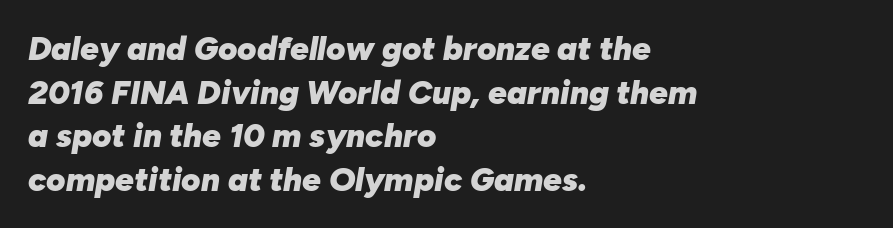
The image shows 33 px heavy type, italic (leaning right); set left-aligned, normal line spacing (1.32x), normal letter spacing, not underlined; low stroke contrast and a medium x-height.
